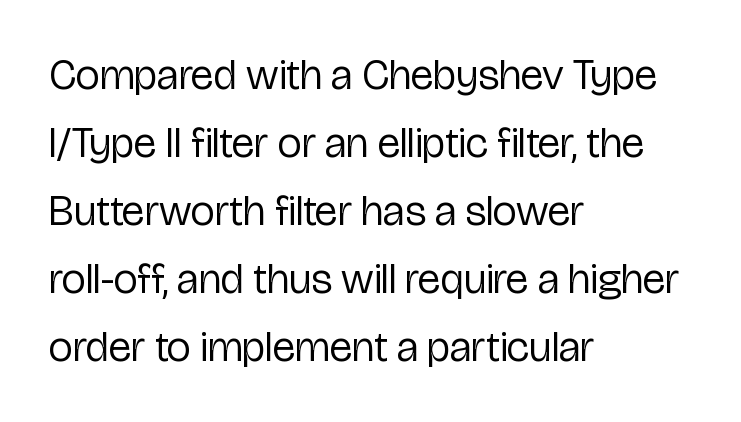
The image shows 43 px regular-weight, condensed sans-serif type, upright; set left-aligned, normal line spacing (1.58x), normal letter spacing, not underlined; low stroke contrast and a medium x-height.
